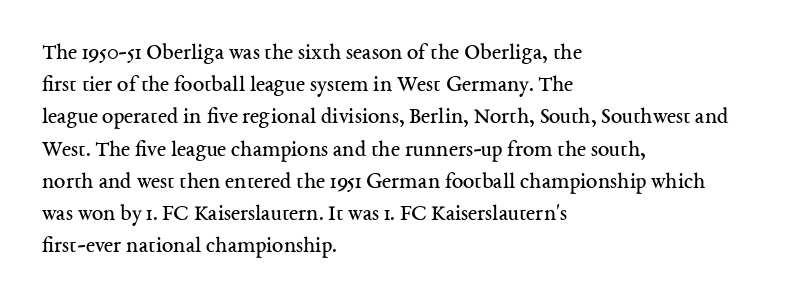
The image shows 23 px text type, upright; set left-aligned, normal line spacing (1.4x), normal letter spacing, not underlined.
